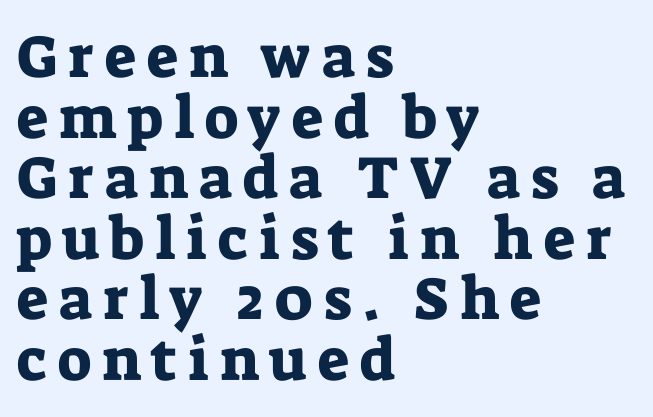
The image shows 60 px serif type, upright; set left-aligned, tight line spacing (1.01x), not underlined; low stroke contrast and a medium x-height.
